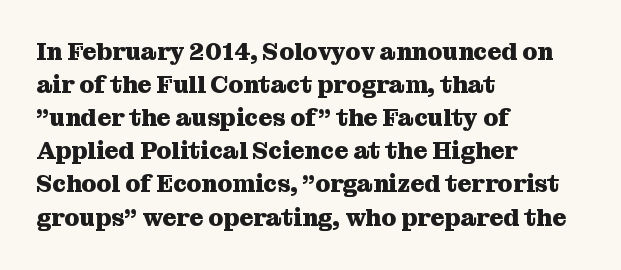
Q: Is the text bold? A: Yes.
Q: Is the text italic (slanted)? A: No, it is upright.
Q: Is the text underlined? A: No.
Q: How is the paragraph aligned? A: Left-aligned.
Q: Is the spacing between letters normal or unusually wide? A: Normal.
Q: Is the spacing between lines tight, normal or loose? A: Normal.
